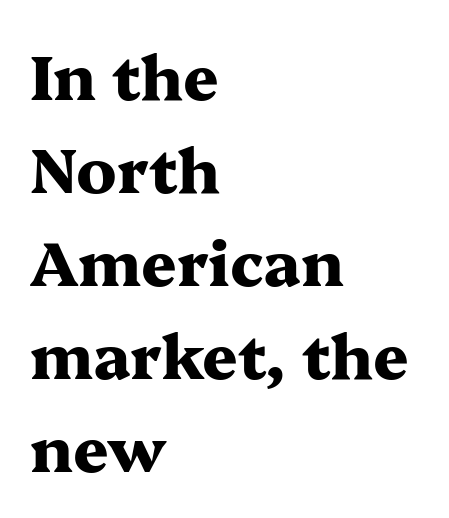
Think of a printed novel: that variable character pitch is what you see here. Notice how the passage keeps a crisp vertical edge on the left only. Summary of vertical rhythm: regular, with standard interline spacing. Style check: upright.
